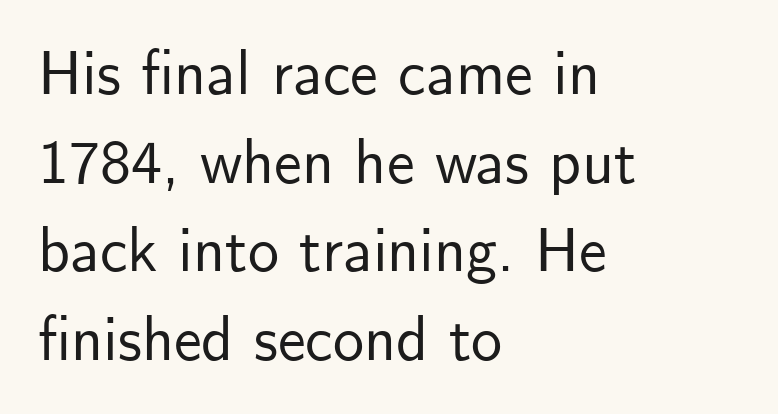
Observe the absence of serifs on each vertical stroke in this sample. Inter-character spacing is left at the font's built-in metrics. The rows are spaced the way most documents space them. Plain, unruled lines of type.
